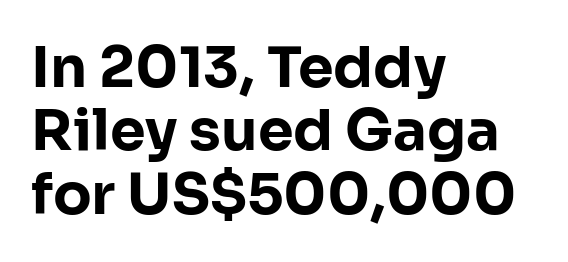
{"serif": "no", "italic": "no", "bold": "yes", "weight": "bold", "width": "normal", "stroke_contrast": "low", "x_height": "medium", "monospaced": "no", "underline": "no", "align": "left", "line_spacing": "tight", "line_spacing_ratio": 1.11, "letter_spacing": "normal", "letter_spacing_em": 0.0, "glyph_px": 57}
